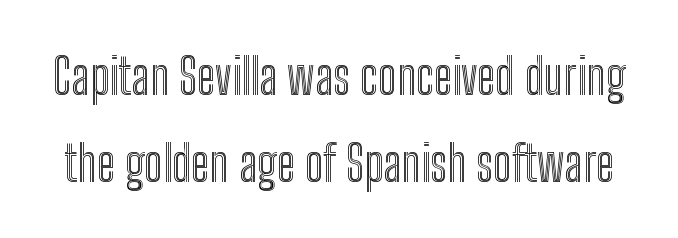
Q: Is the text italic (slanted)? A: No, it is upright.
Q: Is the text underlined? A: No.
Q: Is the spacing between letters normal or unusually wide? A: Normal.
Q: Width (condensed, normal, or wide)? A: Condensed.
Q: x-height? A: Medium.
Q: Monospaced? A: No.
